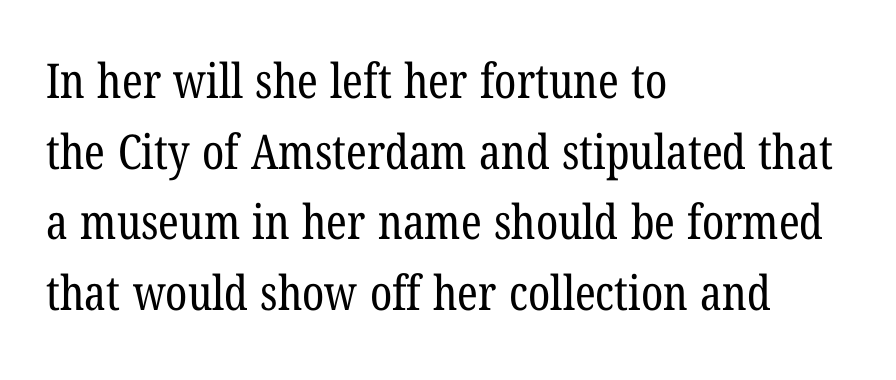
Q: Is the text bold? A: No.
Q: Is the typeface a serif or a sans-serif typeface? A: Serif.
Q: Is the text underlined? A: No.
Q: How is the paragraph aligned? A: Left-aligned.
Q: Is the spacing between letters normal or unusually wide? A: Normal.
Q: Is the spacing between lines tight, normal or loose? A: Normal.
Q: Width (condensed, normal, or wide)? A: Condensed.
Q: Stroke contrast? A: Low.
Q: x-height? A: Medium.
Q: Monospaced? A: No.
